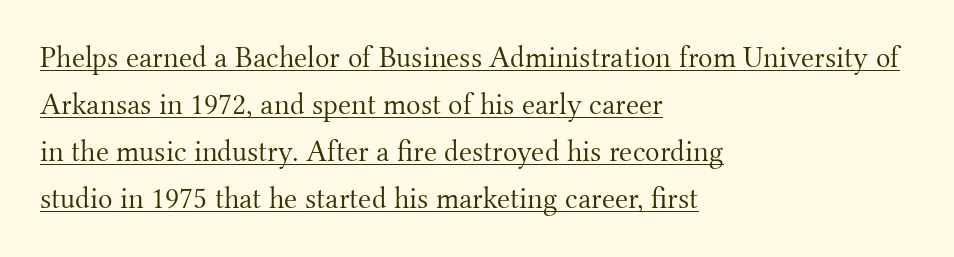
The image shows 30 px light serif type, upright; set left-aligned, normal line spacing (1.57x), normal letter spacing, underlined; medium stroke contrast and a small x-height.
